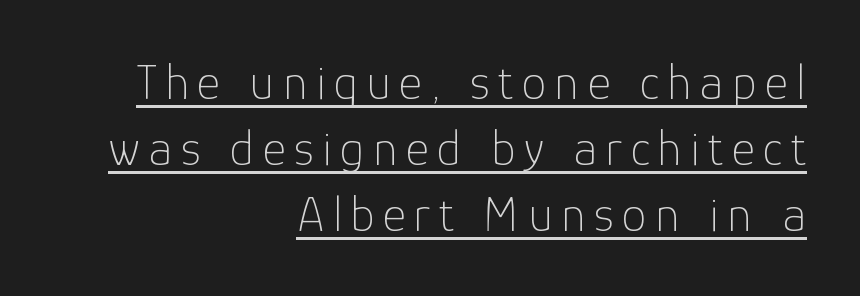
The type sits square on the baseline with zero lean. Proportional: the letters do not fall into vertical columns. The letters look calm and open, with moderate or lighter stems. Look at the bottom of the vertical strokes: they stop flat, with no serifs.
